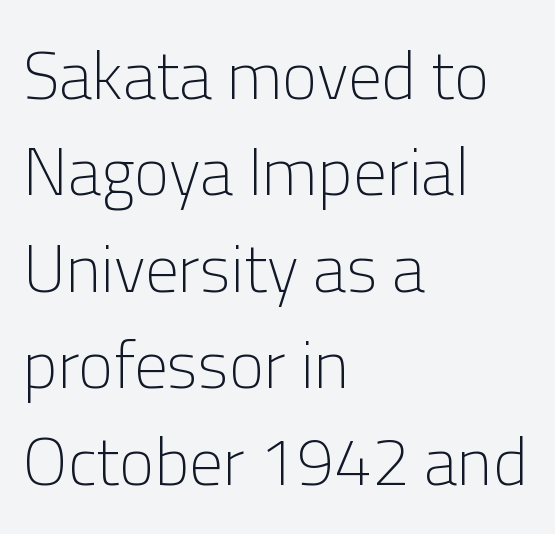
{"serif": "no", "italic": "no", "bold": "no", "weight": "light", "width": "normal", "stroke_contrast": "low", "x_height": "medium", "monospaced": "no", "underline": "no", "align": "left", "line_spacing": "normal", "line_spacing_ratio": 1.44, "letter_spacing": "normal", "letter_spacing_em": 0.0, "glyph_px": 67}
